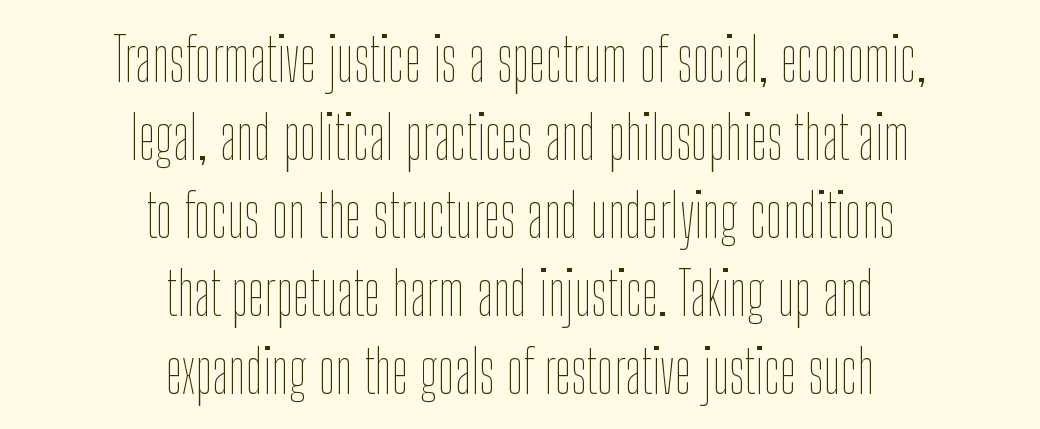
Q: Is the text bold? A: No.
Q: Is the text italic (slanted)? A: No, it is upright.
Q: Is the text underlined? A: No.
Q: How is the paragraph aligned? A: Centered.
Q: Is the spacing between letters normal or unusually wide? A: Normal.
Q: Is the spacing between lines tight, normal or loose? A: Normal.
Q: Width (condensed, normal, or wide)? A: Condensed.
Q: Stroke contrast? A: Low.
Q: x-height? A: Medium.
Q: Monospaced? A: No.
